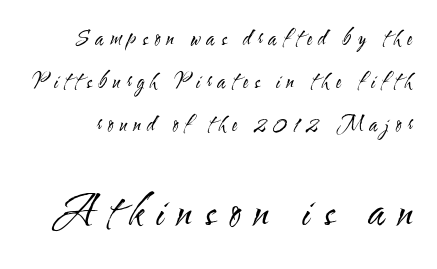
The image shows 40 px regular-weight, condensed sans-serif type; set loose line spacing (2.14x), unusually wide letter spacing (+0.32 em), not underlined; the second (bottom) block is 2.0x larger; medium stroke contrast and a small x-height.
